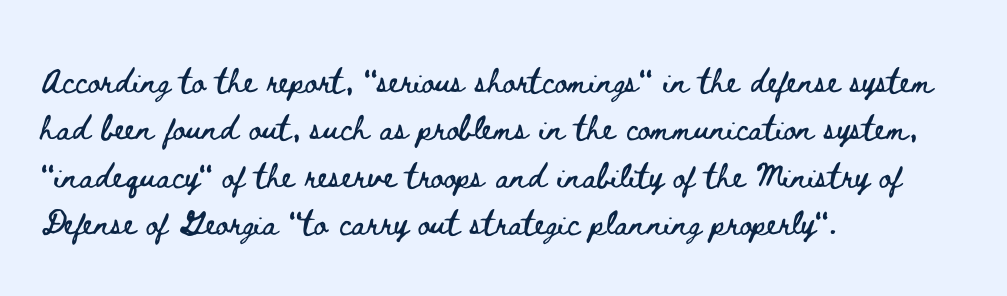
The image shows 31 px wide type; set left-aligned, normal line spacing (1.53x), normal letter spacing, not underlined; low stroke contrast and a small x-height.
